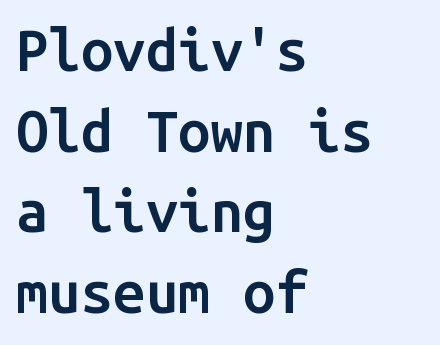
Q: Is the text bold? A: Semi-bold.
Q: Is the text italic (slanted)? A: No, it is upright.
Q: Is the typeface a serif or a sans-serif typeface? A: Sans-serif.
Q: Is the text underlined? A: No.
Q: How is the paragraph aligned? A: Left-aligned.
Q: Is the spacing between letters normal or unusually wide? A: Normal.
Q: Is the spacing between lines tight, normal or loose? A: Normal.
Q: Width (condensed, normal, or wide)? A: Normal.
Q: Stroke contrast? A: Low.
Q: x-height? A: Medium.
Q: Monospaced? A: Yes.
